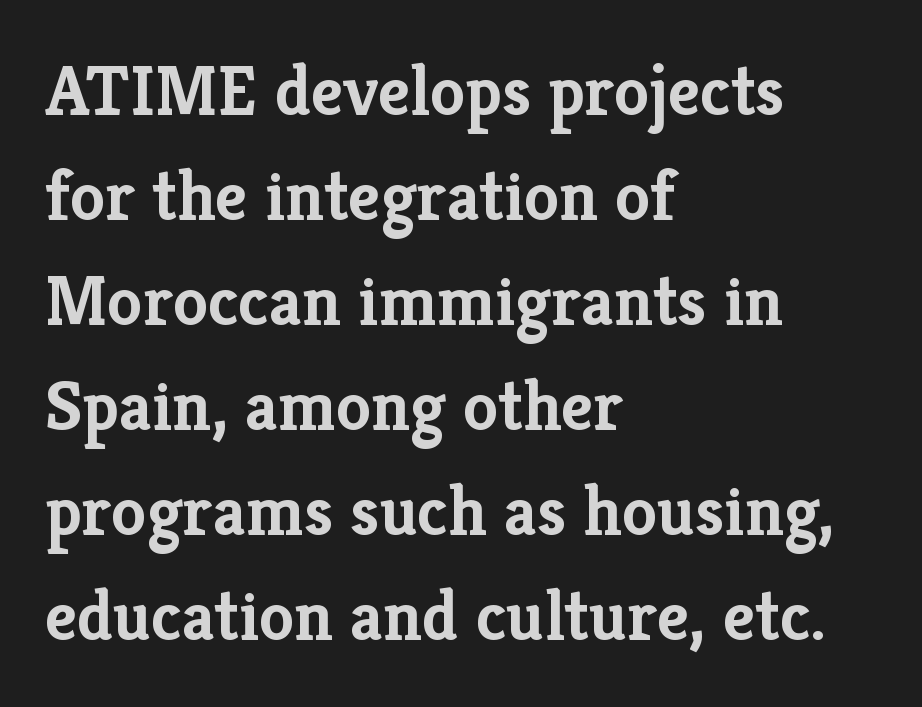
What's the leading like? Ordinary, nothing unusual. These lines carry a lot of weight — the face is fully bold. The zone under the glyphs is completely vacant. This sample uses a serif face. These lines keep a tight, regular rhythm from letter to letter.
